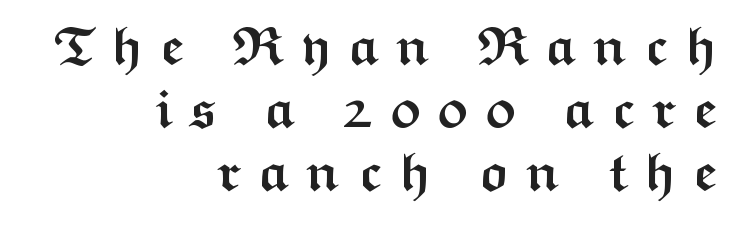
{"serif": "no", "italic": "no", "bold": "yes", "weight": "semibold", "width": "wide", "stroke_contrast": "medium", "x_height": "medium", "monospaced": "no", "underline": "no", "align": "right", "line_spacing_ratio": 1.19, "letter_spacing": "wide", "letter_spacing_em": 0.31, "glyph_px": 53}
